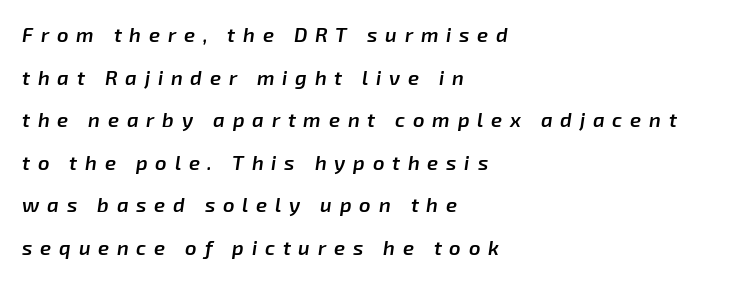
{"italic": "yes", "lean": "right", "slant_degrees": 8, "bold": "semi", "underline": "no", "align": "left", "line_spacing": "loose", "line_spacing_ratio": 2.13, "letter_spacing": "wide", "letter_spacing_em": 0.39, "glyph_px": 20}
